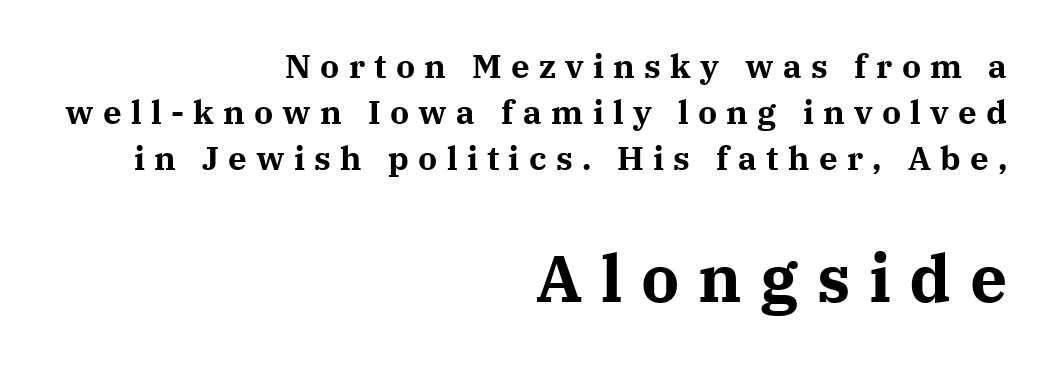
Q: Is the text bold? A: Yes.
Q: Is the text italic (slanted)? A: No, it is upright.
Q: Is the typeface a serif or a sans-serif typeface? A: Serif.
Q: Is the text underlined? A: No.
Q: How is the paragraph aligned? A: Right-aligned.
Q: Is the spacing between letters normal or unusually wide? A: Unusually wide.
Q: Is the spacing between lines tight, normal or loose? A: Normal.
Q: Which block of text is set in a larger size, the first (top) or the second (bottom)? A: The second (bottom) one.
Q: Width (condensed, normal, or wide)? A: Normal.
Q: Stroke contrast? A: Medium.
Q: x-height? A: Medium.
Q: Monospaced? A: No.
